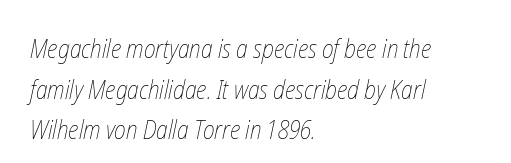
Q: Is the text bold? A: No.
Q: Is the text underlined? A: No.
Q: How is the paragraph aligned? A: Left-aligned.
Q: Is the spacing between letters normal or unusually wide? A: Normal.
Q: Is the spacing between lines tight, normal or loose? A: Normal.
